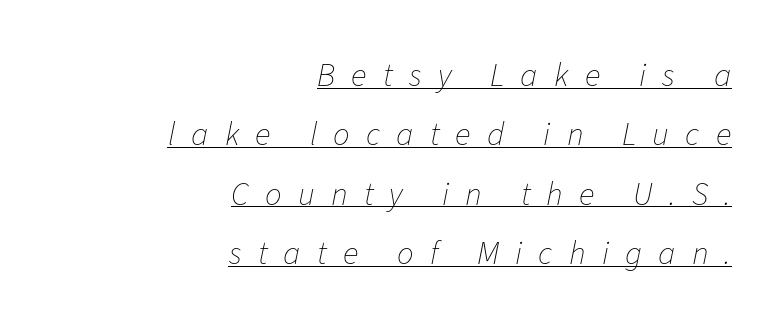
{"italic": "yes", "lean": "right", "slant_degrees": 11, "bold": "no", "weight": "thin", "width": "normal", "stroke_contrast": "low", "x_height": "medium", "monospaced": "no", "underline": "yes", "align": "right", "line_spacing_ratio": 1.8, "letter_spacing": "wide", "letter_spacing_em": 0.49, "glyph_px": 33}
